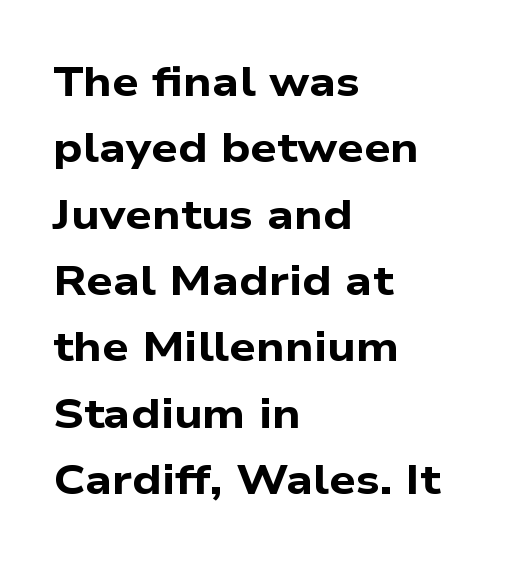
The image shows 42 px bold, wide sans-serif type; set left-aligned, normal line spacing (1.58x), normal letter spacing, not underlined; low stroke contrast and a medium x-height.
